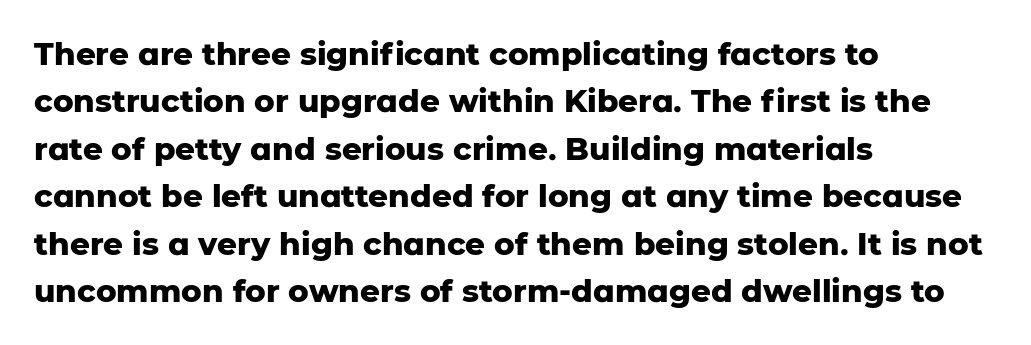
{"serif": "no", "italic": "no", "bold": "yes", "weight": "heavy", "width": "normal", "stroke_contrast": "low", "x_height": "medium", "monospaced": "no", "underline": "no", "align": "left", "line_spacing": "normal", "line_spacing_ratio": 1.53, "letter_spacing": "normal", "letter_spacing_em": 0.0, "glyph_px": 31}
